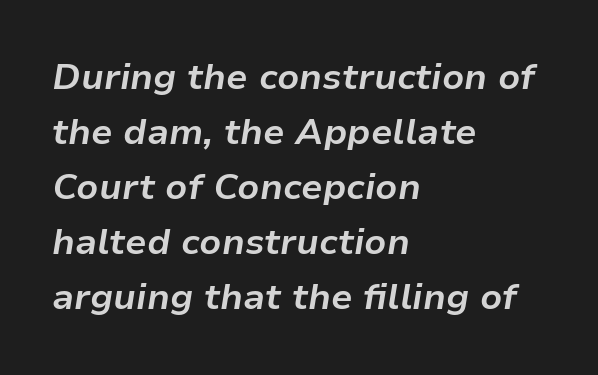
Q: Is the text bold? A: Yes.
Q: Is the text italic (slanted)? A: Yes, it leans right by about 9 degrees.
Q: Is the text underlined? A: No.
Q: How is the paragraph aligned? A: Left-aligned.
Q: Is the spacing between letters normal or unusually wide? A: Normal.
Q: Is the spacing between lines tight, normal or loose? A: Normal.
Q: Width (condensed, normal, or wide)? A: Normal.
Q: Stroke contrast? A: Low.
Q: x-height? A: Medium.
Q: Monospaced? A: No.
